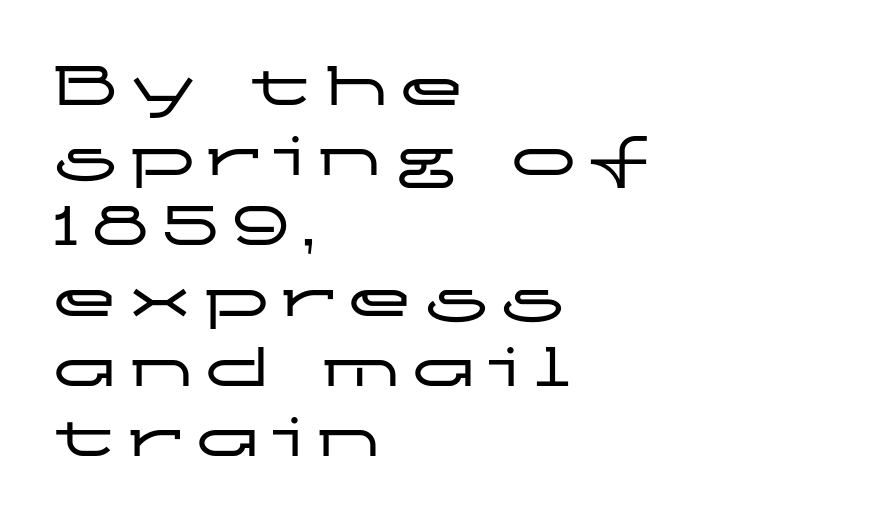
Whoever set this chose condensed vertical rhythm over breathing room. Horizontally, the lines are justified to the leading edge only. The strip under each line holds only bare page. The axis of the letterforms is exactly vertical. The rendering shows plain stroke endings on the letterforms — a sans-serif design.
